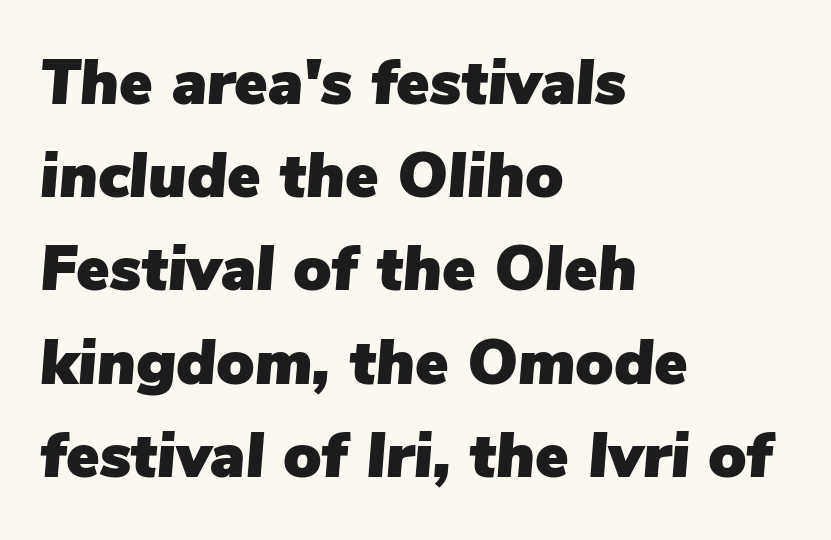
The passage shown is typed in a proportional face where columns would drift. A normal amount of white space separates one row of letters from the next. Does extra space separate the letters? No, they use regular spacing. Type without underlining. Line starts are locked; line ends wander. The text carries the slant typical of an italic or oblique font.
